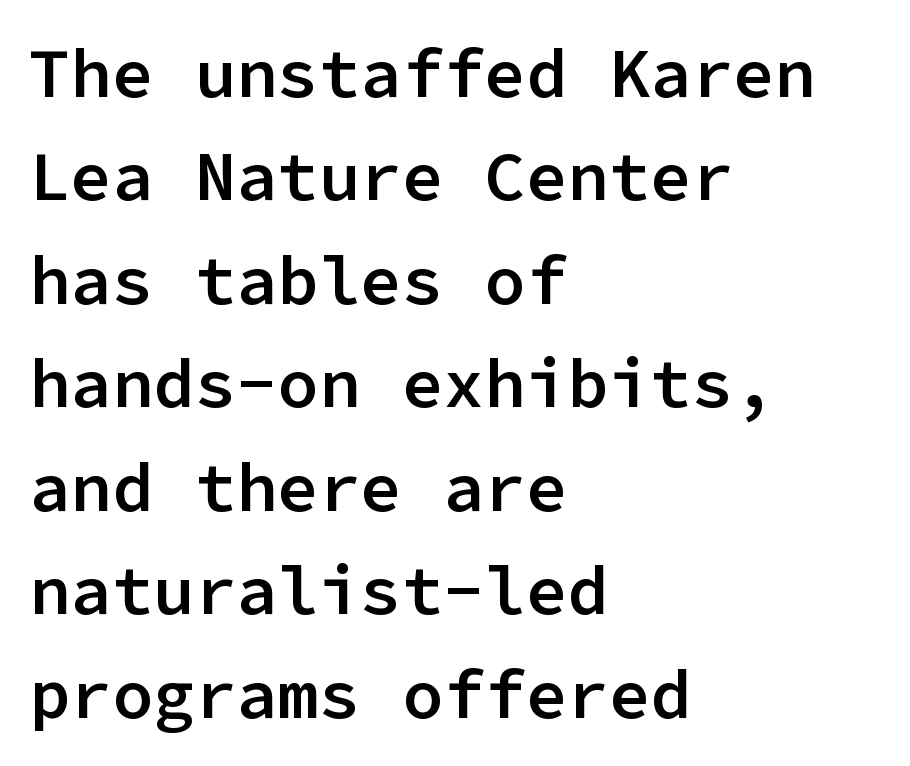
In terms of weight, the rendering is demibold, just under bold. The ragged edge is on the right, which tells us the setting is flush left. Interline gaps are of average width in this sample. Descenders are the only things crossing below the line. Nothing sits at the stroke ends, so this counts as sans-serif.
